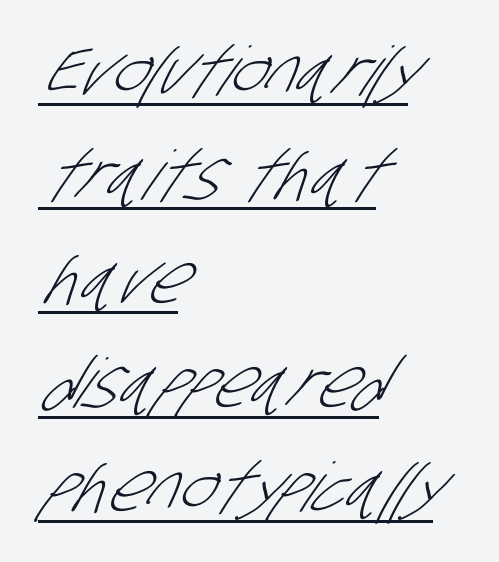
This is not heavy type; no bold has been used. The leading is moderate, giving the passage an even texture. This sample uses a sans-serif face. This rendering uses left alignment, leaving the right contour irregular.
